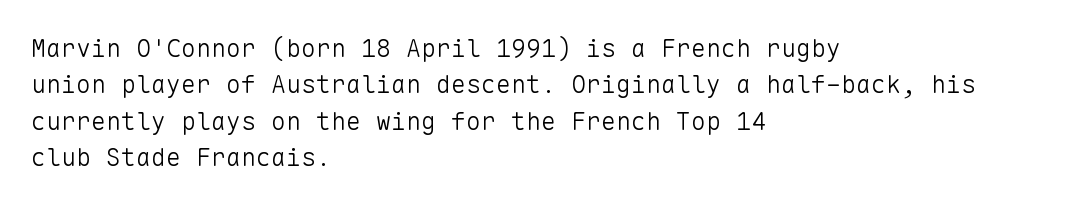
In terms of posture, this sample is upright. The passage shown has conventional tracking throughout. The zone under the glyphs is completely vacant. The lines are quadded left. These glyphs show unthickened strokes, regular width or finer. Rows of type keep a routine distance in the vertical direction.
